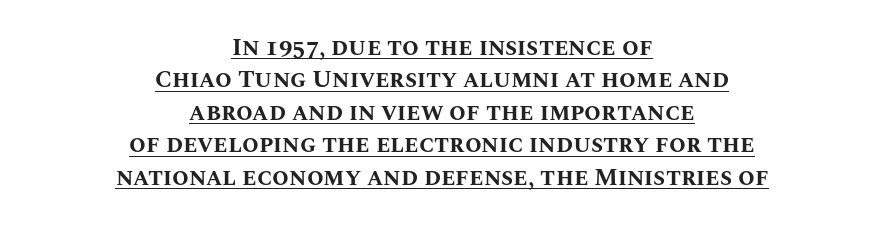
Q: Is the text bold? A: Yes.
Q: Is the text italic (slanted)? A: No, it is upright.
Q: Is the text underlined? A: Yes.
Q: How is the paragraph aligned? A: Centered.
Q: Is the spacing between letters normal or unusually wide? A: Normal.
Q: Is the spacing between lines tight, normal or loose? A: Normal.
